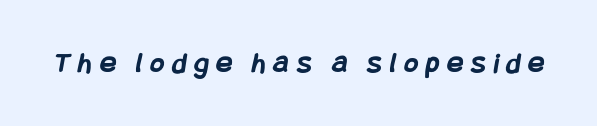
The passage shown is emphatically bold. Letters rest on an invisible, unmarked baseline. The gaps between neighbouring characters are conspicuously large. Typographically, this falls in the sans-serif category.
